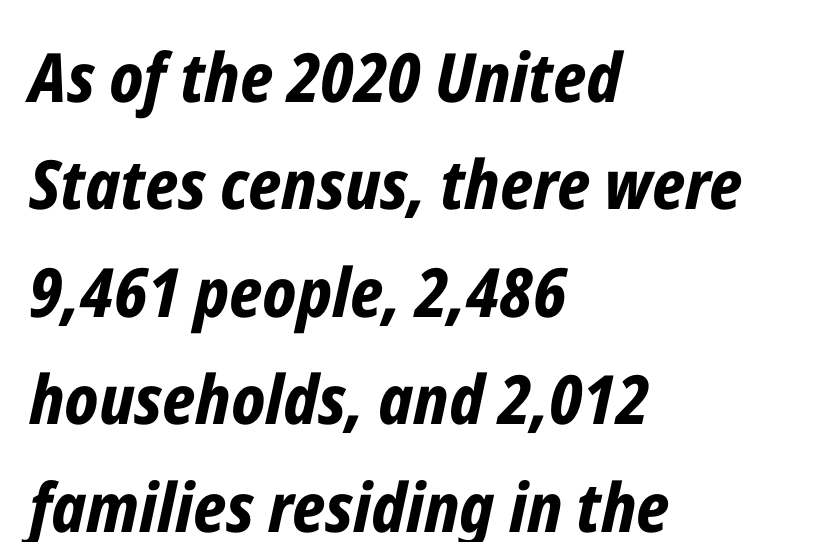
Is this a fixed-width face? No — the glyphs have proportional, varying widths. Set as a true bold cut, around the 700 mark. The line-height multiplier appears to be the usual default. The passage shown has conventional tracking throughout.
